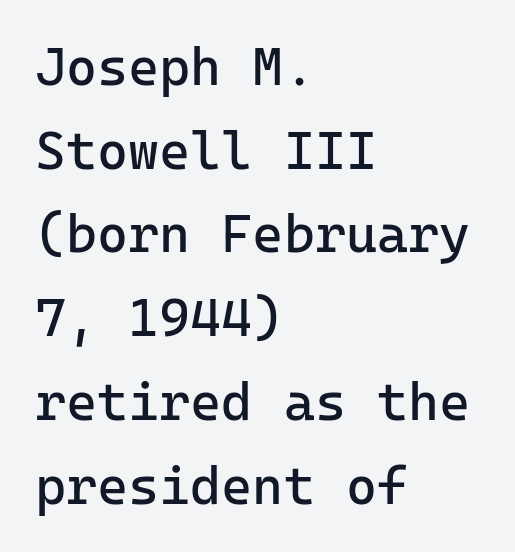
The image shows 53 px regular-weight sans-serif type, upright, monospaced; set left-aligned, normal line spacing (1.58x), normal letter spacing, not underlined; low stroke contrast and a medium x-height.
